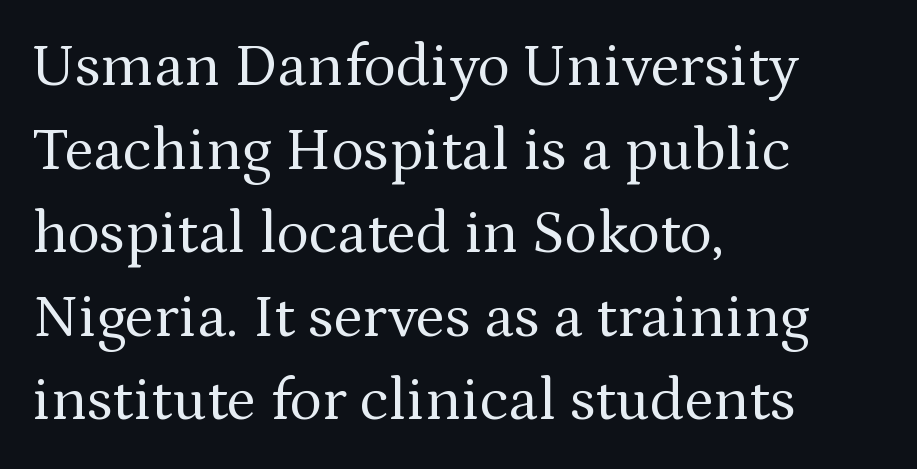
What kind of face is this? One with serifs. Whoever set this chose a conventional vertical rhythm. No chunkiness to these letters — they're not bold. Words float on clear page, feet unadorned. Every row of glyphs begins at an identical x-position on the left.
